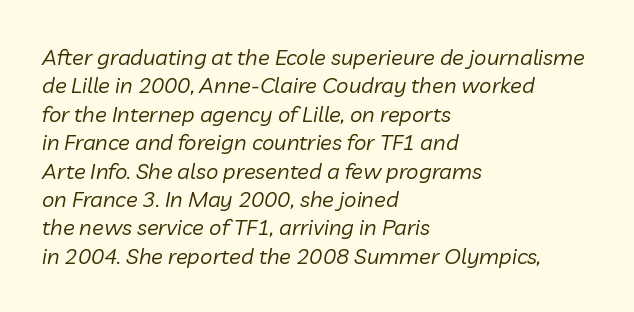
The image shows 22 px text type, italic (leaning right); set left-aligned, normal line spacing (1.29x), normal letter spacing, not underlined.
